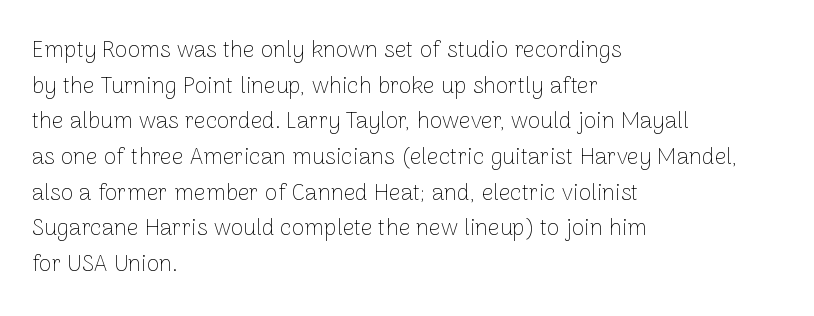
{"italic": "no", "bold": "no", "underline": "no", "align": "left", "line_spacing": "normal", "line_spacing_ratio": 1.55, "letter_spacing": "normal", "letter_spacing_em": 0.0, "glyph_px": 23}
